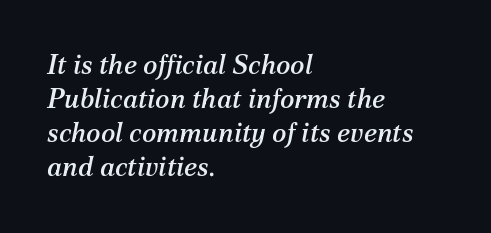
Q: Is the text italic (slanted)? A: Yes, it leans right by about 12 degrees.
Q: Is the text underlined? A: No.
Q: How is the paragraph aligned? A: Left-aligned.
Q: Is the spacing between letters normal or unusually wide? A: Normal.
Q: Is the spacing between lines tight, normal or loose? A: Normal.
